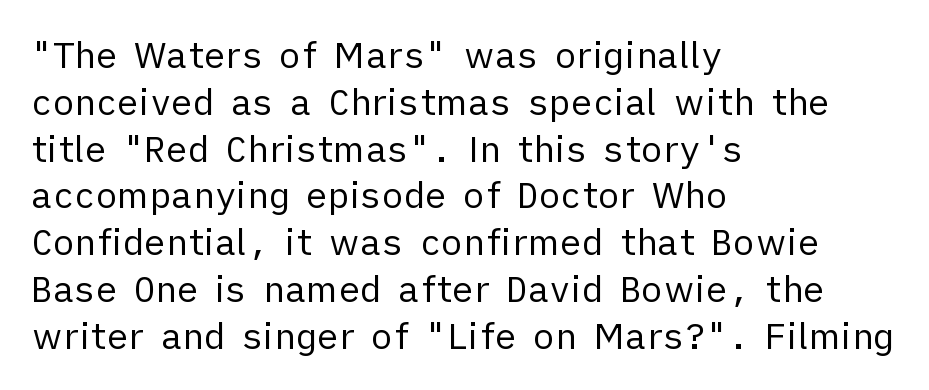
The image shows 36 px regular-weight sans-serif type, upright; set left-aligned, normal line spacing (1.3x), normal letter spacing, not underlined; low stroke contrast and a medium x-height.
